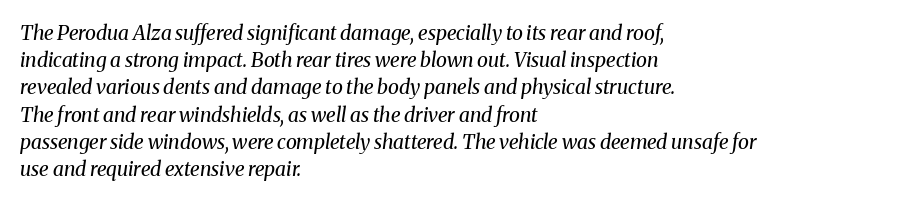
The image shows 20 px text type, italic (leaning right); set left-aligned, normal line spacing (1.36x), normal letter spacing, not underlined.
